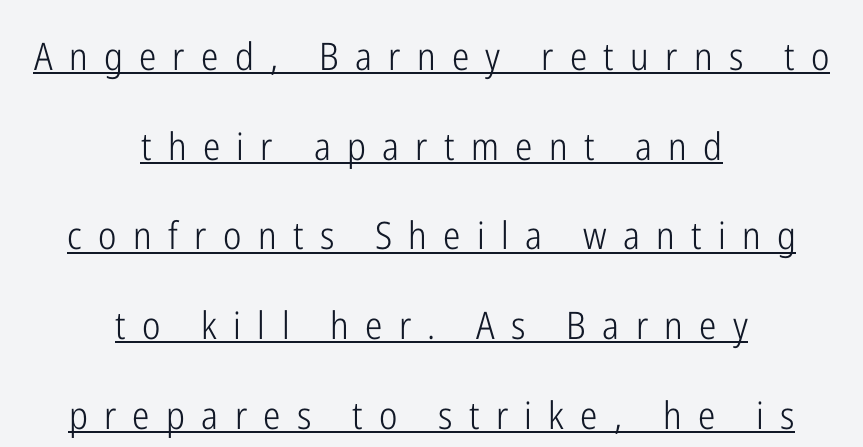
{"serif": "no", "italic": "no", "bold": "no", "weight": "light", "width": "condensed", "stroke_contrast": "low", "x_height": "medium", "monospaced": "no", "underline": "yes", "align": "center", "line_spacing": "loose", "line_spacing_ratio": 2.36, "letter_spacing": "wide", "letter_spacing_em": 0.43, "glyph_px": 38}
